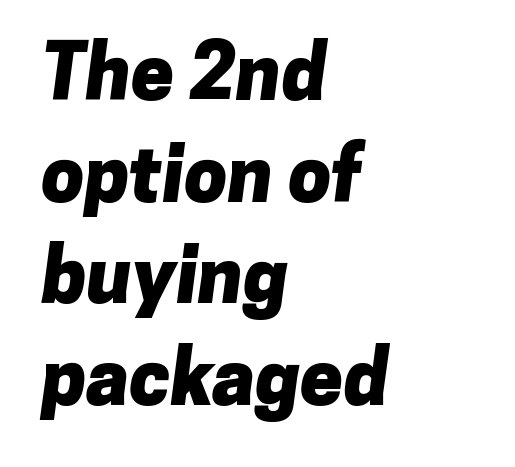
{"serif": "no", "bold": "yes", "weight": "heavy", "width": "normal", "stroke_contrast": "low", "x_height": "medium", "monospaced": "no", "underline": "no", "align": "left", "line_spacing": "normal", "line_spacing_ratio": 1.32, "letter_spacing": "normal", "letter_spacing_em": 0.0, "glyph_px": 77}
